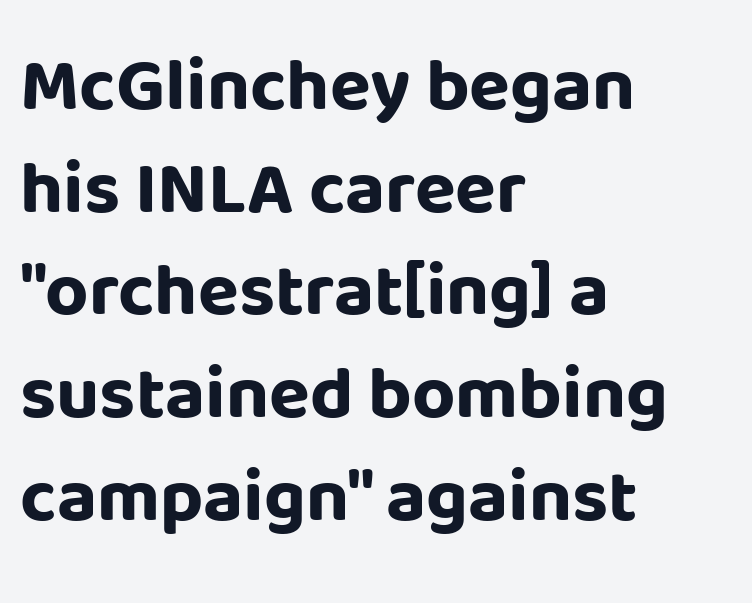
Q: Is the text bold? A: Yes.
Q: Is the text italic (slanted)? A: No, it is upright.
Q: Is the typeface a serif or a sans-serif typeface? A: Sans-serif.
Q: Is the text underlined? A: No.
Q: How is the paragraph aligned? A: Left-aligned.
Q: Is the spacing between letters normal or unusually wide? A: Normal.
Q: Is the spacing between lines tight, normal or loose? A: Normal.
Q: Width (condensed, normal, or wide)? A: Normal.
Q: Stroke contrast? A: Low.
Q: x-height? A: Large.
Q: Monospaced? A: No.
